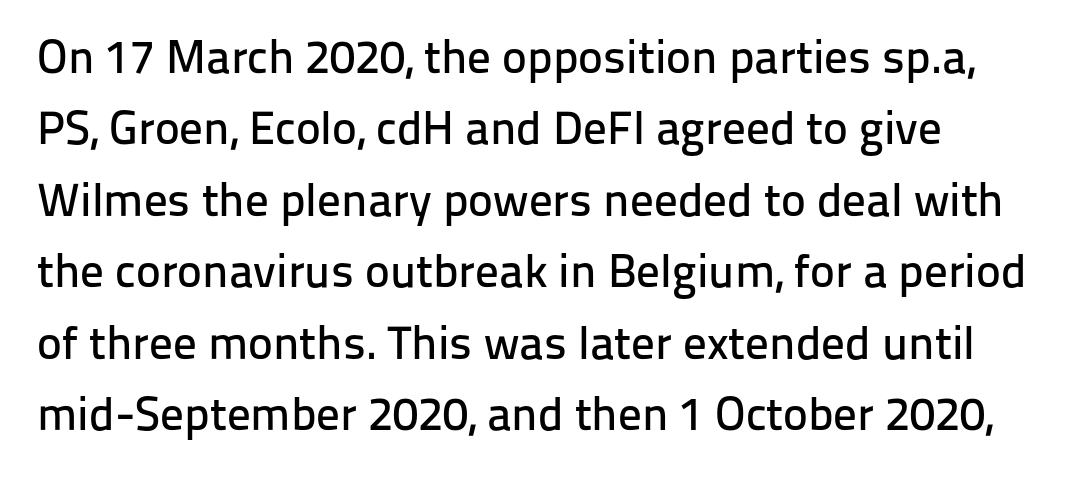
The image shows 47 px sans-serif type, upright; set normal line spacing (1.52x), normal letter spacing, not underlined; low stroke contrast and a medium x-height.
